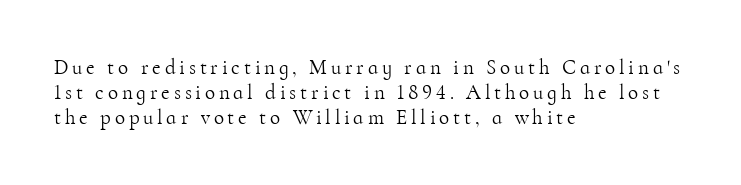
{"italic": "no", "bold": "no", "underline": "no", "align": "left", "line_spacing_ratio": 1.18, "glyph_px": 21}
